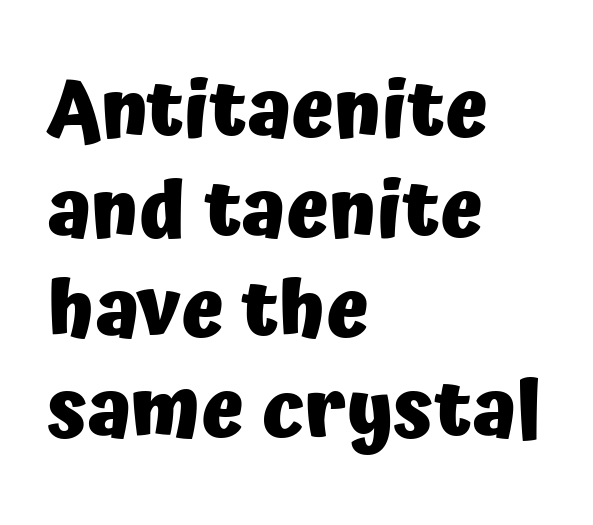
Q: Is the text bold? A: Yes.
Q: Is the text italic (slanted)? A: No, it is upright.
Q: Is the typeface a serif or a sans-serif typeface? A: Sans-serif.
Q: Is the text underlined? A: No.
Q: How is the paragraph aligned? A: Left-aligned.
Q: Is the spacing between letters normal or unusually wide? A: Normal.
Q: Is the spacing between lines tight, normal or loose? A: Normal.
Q: Width (condensed, normal, or wide)? A: Normal.
Q: Stroke contrast? A: Low.
Q: x-height? A: Medium.
Q: Monospaced? A: No.
